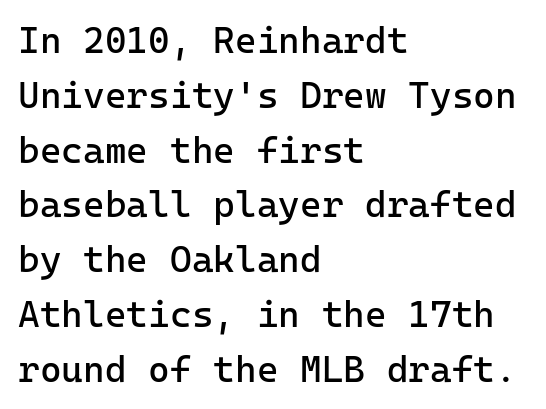
Q: Is the text bold? A: No.
Q: Is the text italic (slanted)? A: No, it is upright.
Q: Is the typeface a serif or a sans-serif typeface? A: Sans-serif.
Q: Is the text underlined? A: No.
Q: How is the paragraph aligned? A: Left-aligned.
Q: Is the spacing between letters normal or unusually wide? A: Normal.
Q: Is the spacing between lines tight, normal or loose? A: Normal.
Q: Width (condensed, normal, or wide)? A: Normal.
Q: Stroke contrast? A: Low.
Q: x-height? A: Medium.
Q: Monospaced? A: Yes.
